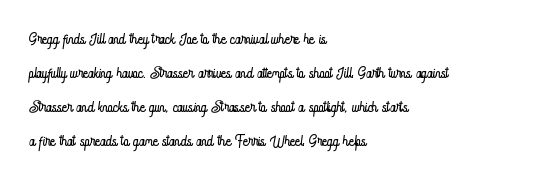
Caption: multi-line text, flush left, ragged right. Beneath every word, the page is bare. Weight: not bold — regular or lighter. Nobody touched the tracking dial on this one. Vertically, the passage feels balanced, rows spaced as you'd expect.
